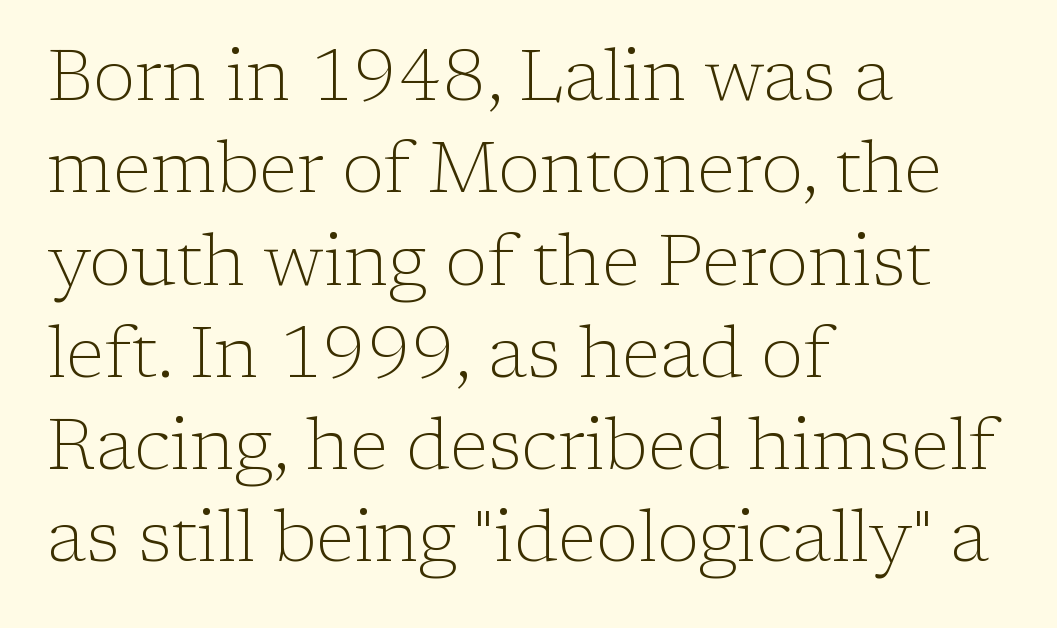
Q: Is the text bold? A: No.
Q: Is the text italic (slanted)? A: No, it is upright.
Q: Is the typeface a serif or a sans-serif typeface? A: Serif.
Q: Is the text underlined? A: No.
Q: How is the paragraph aligned? A: Left-aligned.
Q: Is the spacing between letters normal or unusually wide? A: Normal.
Q: Is the spacing between lines tight, normal or loose? A: Normal.
Q: Width (condensed, normal, or wide)? A: Normal.
Q: Stroke contrast? A: Low.
Q: x-height? A: Medium.
Q: Monospaced? A: No.
